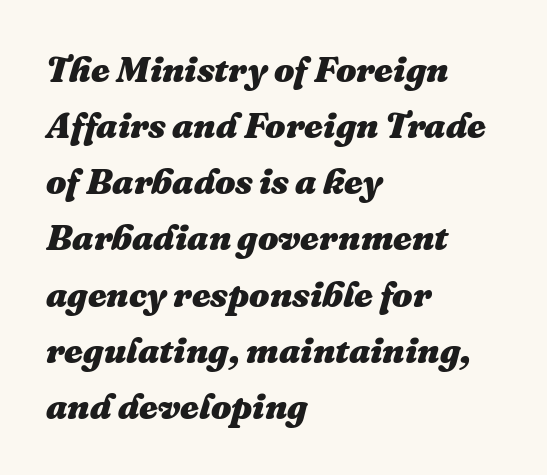
Q: Is the text bold? A: Yes.
Q: Is the text italic (slanted)? A: Yes, it leans right by about 16 degrees.
Q: Is the text underlined? A: No.
Q: How is the paragraph aligned? A: Left-aligned.
Q: Is the spacing between letters normal or unusually wide? A: Normal.
Q: Is the spacing between lines tight, normal or loose? A: Normal.
Q: Width (condensed, normal, or wide)? A: Normal.
Q: Stroke contrast? A: Medium.
Q: x-height? A: Medium.
Q: Monospaced? A: No.
